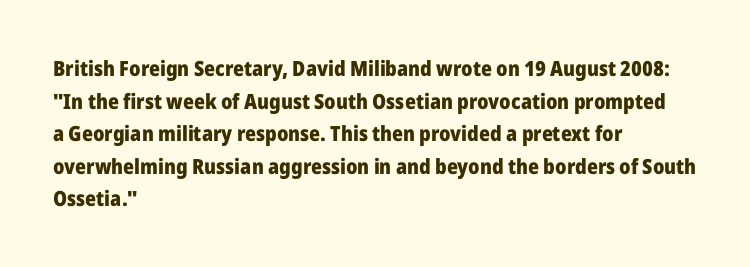
The rendering anchors every line to the left-hand side. In terms of posture, this sample is upright. This sample uses plain, unmodified letter spacing. The gap between lines stays unmarked.
